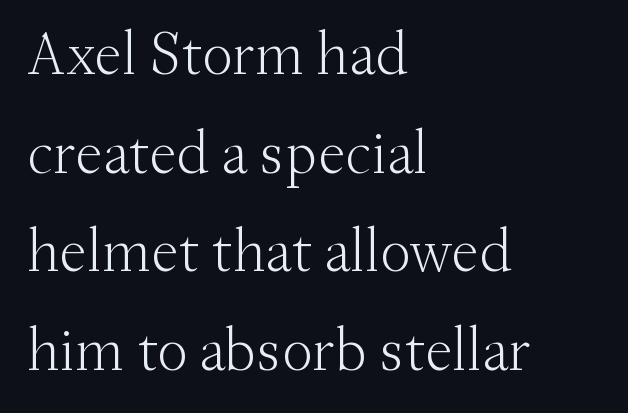
{"serif": "yes", "italic": "no", "bold": "no", "weight": "light", "width": "normal", "stroke_contrast": "medium", "x_height": "small", "monospaced": "no", "underline": "no", "align": "left", "line_spacing": "normal", "line_spacing_ratio": 1.59, "letter_spacing": "normal", "letter_spacing_em": 0.0, "glyph_px": 62}
